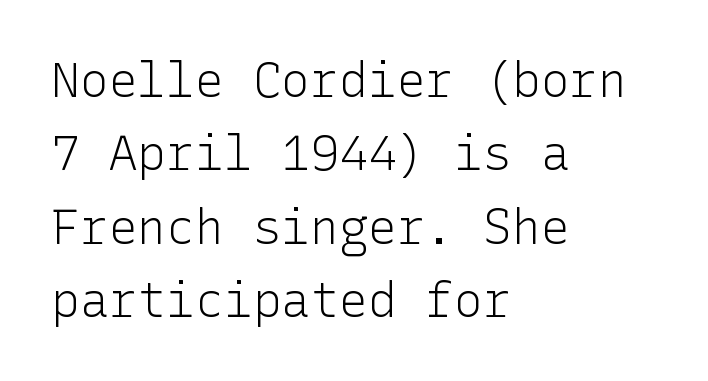
Q: Is the text bold? A: No.
Q: Is the text italic (slanted)? A: No, it is upright.
Q: Is the typeface a serif or a sans-serif typeface? A: Sans-serif.
Q: Is the text underlined? A: No.
Q: How is the paragraph aligned? A: Left-aligned.
Q: Is the spacing between letters normal or unusually wide? A: Normal.
Q: Is the spacing between lines tight, normal or loose? A: Normal.
Q: Width (condensed, normal, or wide)? A: Normal.
Q: Stroke contrast? A: Low.
Q: x-height? A: Medium.
